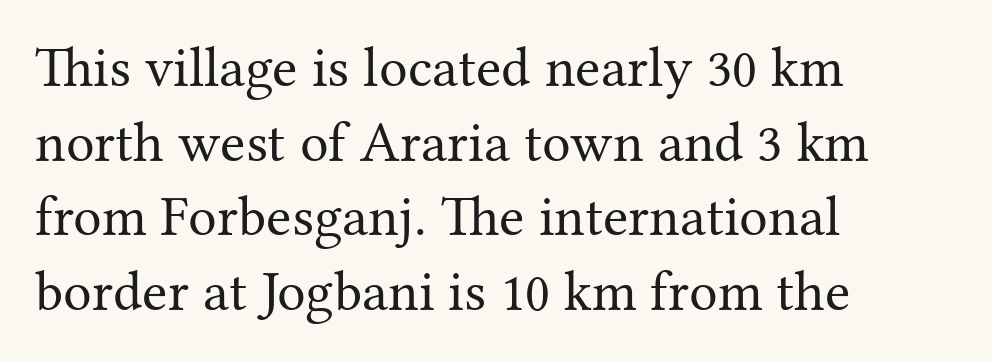
Q: Is the text bold? A: No.
Q: Is the text italic (slanted)? A: No, it is upright.
Q: Is the typeface a serif or a sans-serif typeface? A: Serif.
Q: Is the text underlined? A: No.
Q: How is the paragraph aligned? A: Left-aligned.
Q: Is the spacing between letters normal or unusually wide? A: Normal.
Q: Is the spacing between lines tight, normal or loose? A: Normal.
Q: Width (condensed, normal, or wide)? A: Normal.
Q: Stroke contrast? A: Medium.
Q: x-height? A: Medium.
Q: Monospaced? A: No.
